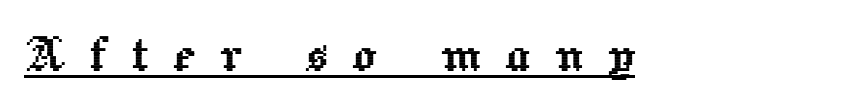
The image shows 61 px text type, upright; set unusually wide letter spacing (+0.39 em), underlined; a medium x-height.
